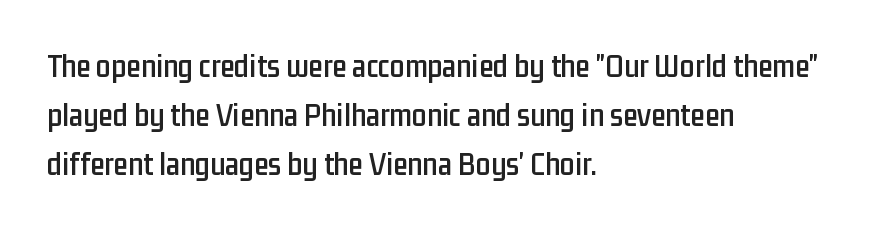
The tracking reads as untouched default to a designer's eye. Decoration check: the copy has no underline. Ascenders rise straight up at ninety degrees. The compositor pushed each line to the left boundary.
